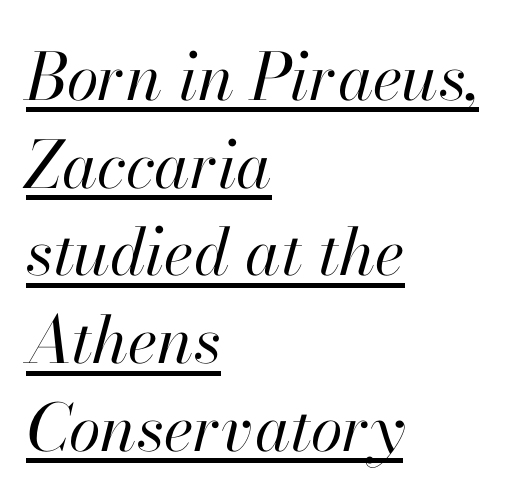
The lines in this sample share a left origin and differ only in where they stop. These lines sit exactly where default settings would place them. Here the glyphs are tracked normally, forming tight word shapes. The typeface has the unassuming heft of standard copy or less.
